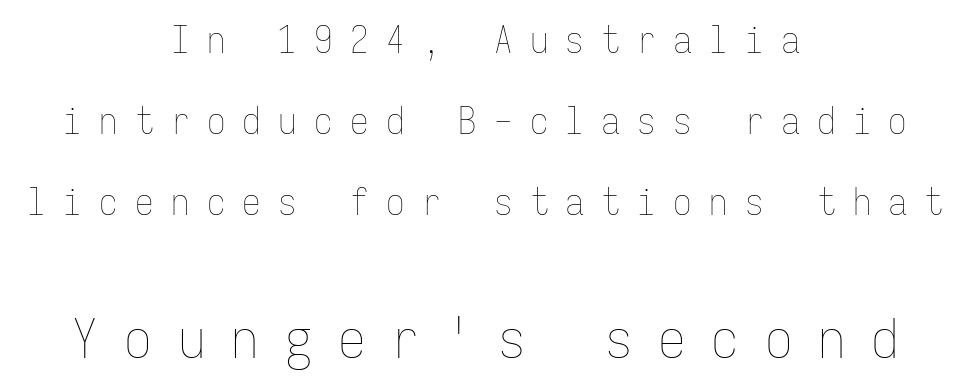
{"italic": "no", "bold": "no", "weight": "thin", "width": "condensed", "stroke_contrast": "low", "x_height": "medium", "monospaced": "yes", "underline": "no", "align": "center", "line_spacing": "loose", "line_spacing_ratio": 2.19, "letter_spacing": "wide", "letter_spacing_em": 0.47, "larger_block": "second", "size_ratio": 1.49, "glyph_px": 55}
